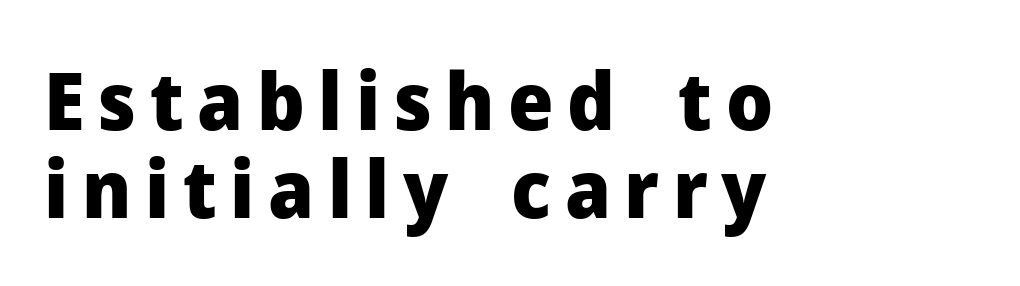
{"serif": "no", "italic": "no", "bold": "yes", "weight": "heavy", "width": "normal", "stroke_contrast": "low", "x_height": "medium", "monospaced": "no", "underline": "no", "align": "left", "line_spacing": "tight", "line_spacing_ratio": 1.1, "glyph_px": 80}
